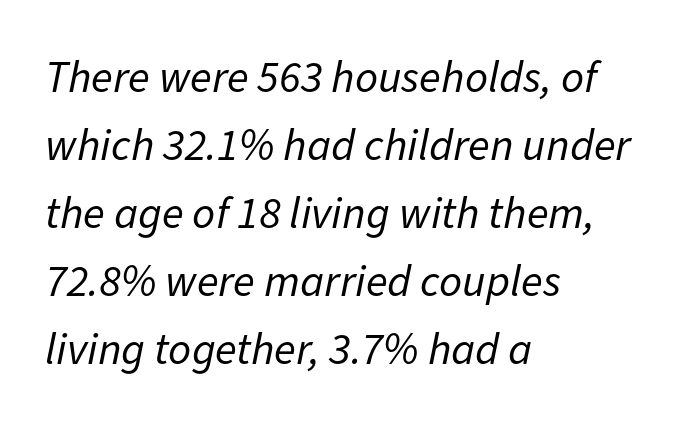
Every character sits at an angle, as italics do. These lines keep a tight, regular rhythm from letter to letter. A student would call this left alignment; a typographer would say flush left, rag right. Looks like regular typesetting: each glyph gets only the width it needs. No word sits above an underline.
